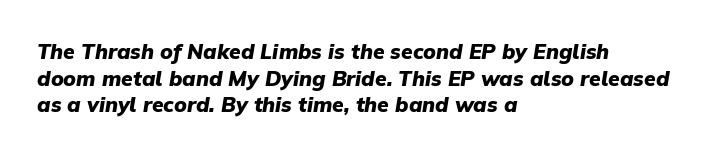
The image shows 21 px bold type, italic (leaning right); set left-aligned, normal line spacing (1.27x), normal letter spacing, not underlined.
